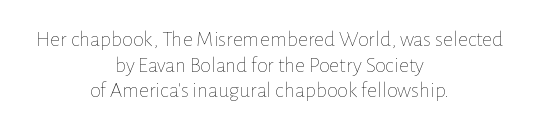
The image shows 22 px text type, upright; set centered, line spacing 1.17x, normal letter spacing, not underlined.
